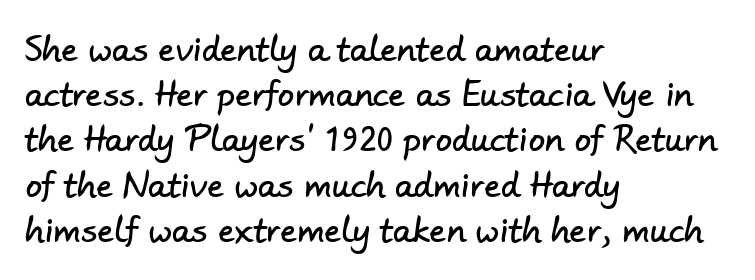
The image shows 33 px sans-serif type; set left-aligned, normal line spacing (1.37x), normal letter spacing, not underlined; low stroke contrast and a small x-height.
